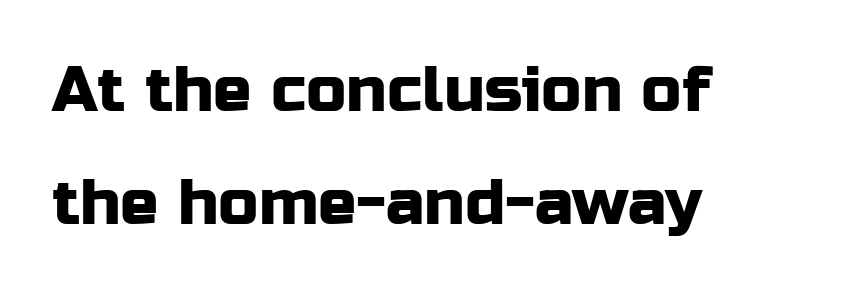
The image shows 64 px sans-serif type, upright; set left-aligned, line spacing 1.77x, normal letter spacing, not underlined; low stroke contrast and a medium x-height.
